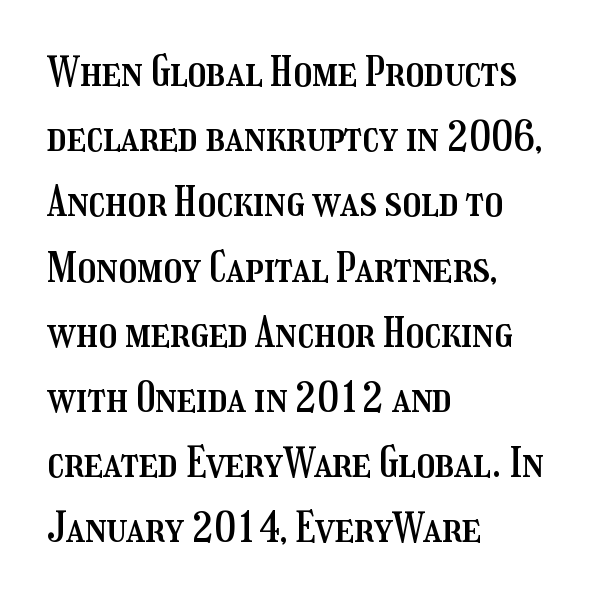
Q: Is the text italic (slanted)? A: No, it is upright.
Q: Is the text underlined? A: No.
Q: How is the paragraph aligned? A: Left-aligned.
Q: Is the spacing between letters normal or unusually wide? A: Normal.
Q: Is the spacing between lines tight, normal or loose? A: Normal.
Q: Width (condensed, normal, or wide)? A: Condensed.
Q: Stroke contrast? A: Medium.
Q: x-height? A: Medium.
Q: Monospaced? A: No.
